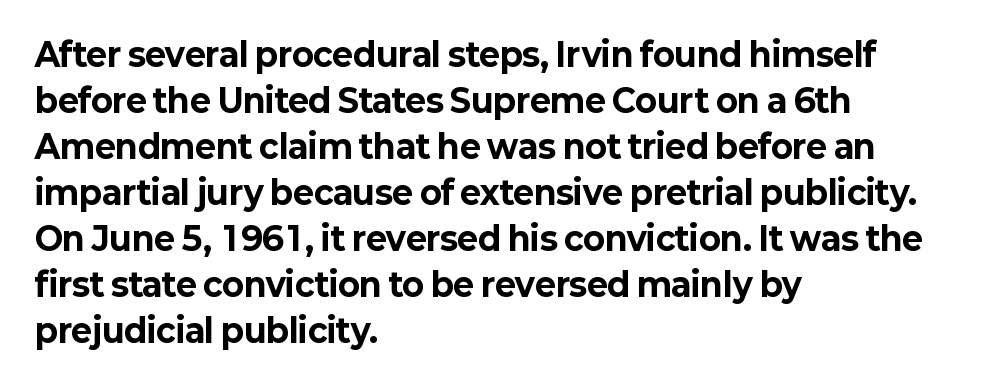
This sample uses a sans-serif face. Nothing unusual about the tracking: characters are spaced as the font intends. The specimen reads as upright at a glance. Descenders hang freely into open space. Spacing verdict: proportional, widths tailored to each character. Is the block centered? No — it sits flush against the left margin.
